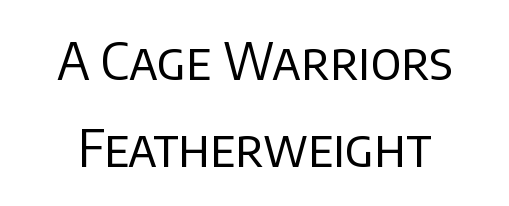
The image shows 52 px regular-weight sans-serif type, upright; set normal line spacing (1.68x), normal letter spacing, not underlined; low stroke contrast and a large x-height.
